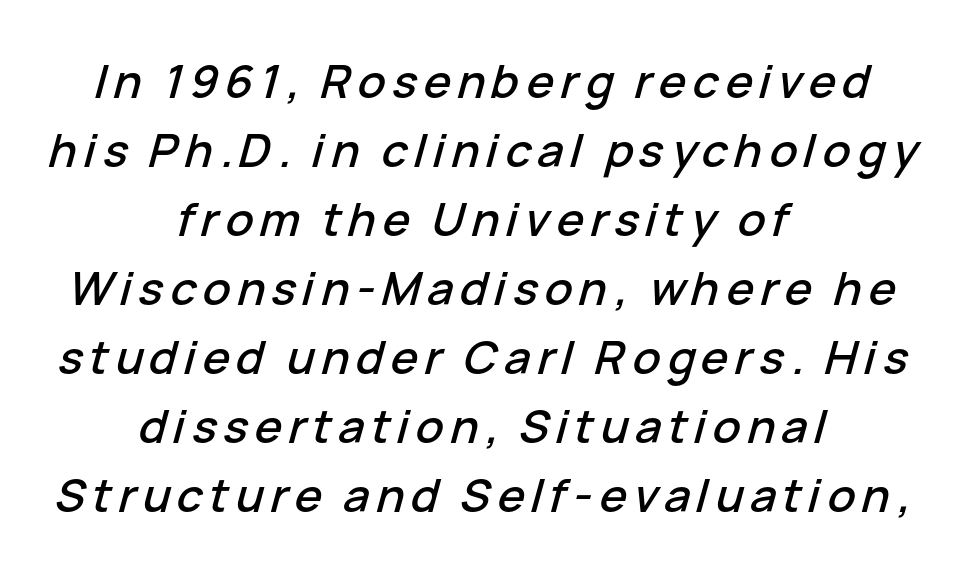
Q: Is the text italic (slanted)? A: Yes, it leans right by about 15 degrees.
Q: Is the text underlined? A: No.
Q: How is the paragraph aligned? A: Centered.
Q: Is the spacing between lines tight, normal or loose? A: Normal.
Q: Width (condensed, normal, or wide)? A: Normal.
Q: Stroke contrast? A: Low.
Q: x-height? A: Medium.
Q: Monospaced? A: No.
